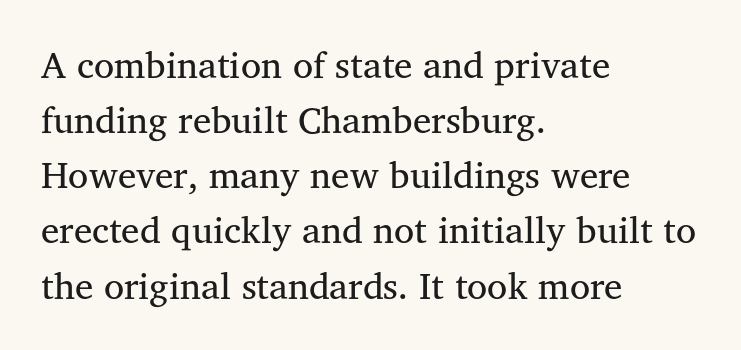
{"serif": "yes", "italic": "no", "bold": "no", "weight": "regular", "width": "normal", "stroke_contrast": "medium", "x_height": "medium", "monospaced": "no", "underline": "no", "align": "left", "line_spacing": "normal", "line_spacing_ratio": 1.49, "letter_spacing": "normal", "letter_spacing_em": 0.0, "glyph_px": 37}
